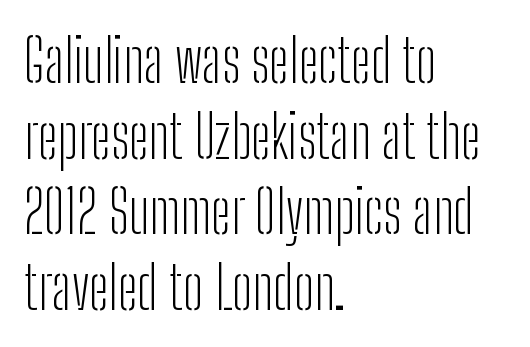
Every row of glyphs begins at an identical x-position on the left. Normally led — the rows are evenly, conventionally spaced. The lettering holds an erect, upright posture throughout. Decoration check: the copy has no underline.
